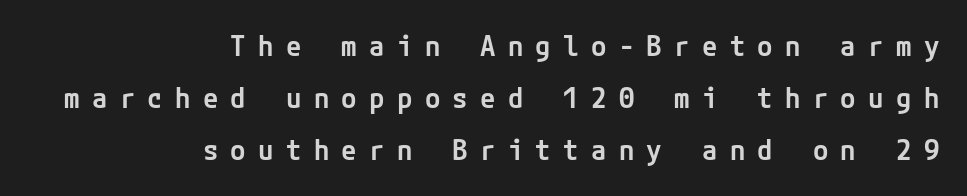
{"serif": "no", "italic": "no", "bold": "semi", "weight": "semibold", "width": "normal", "stroke_contrast": "low", "x_height": "medium", "underline": "no", "align": "right", "line_spacing_ratio": 1.86, "letter_spacing": "wide", "letter_spacing_em": 0.44, "glyph_px": 28}
